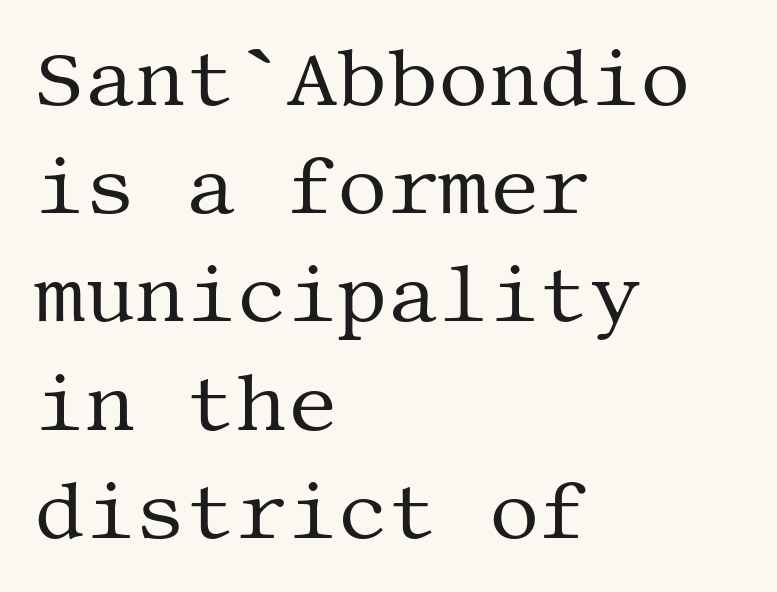
Q: Is the text bold? A: No.
Q: Is the text italic (slanted)? A: No, it is upright.
Q: Is the typeface a serif or a sans-serif typeface? A: Serif.
Q: Is the text underlined? A: No.
Q: How is the paragraph aligned? A: Left-aligned.
Q: Is the spacing between letters normal or unusually wide? A: Normal.
Q: Is the spacing between lines tight, normal or loose? A: Normal.
Q: Width (condensed, normal, or wide)? A: Normal.
Q: Stroke contrast? A: Medium.
Q: x-height? A: Large.
